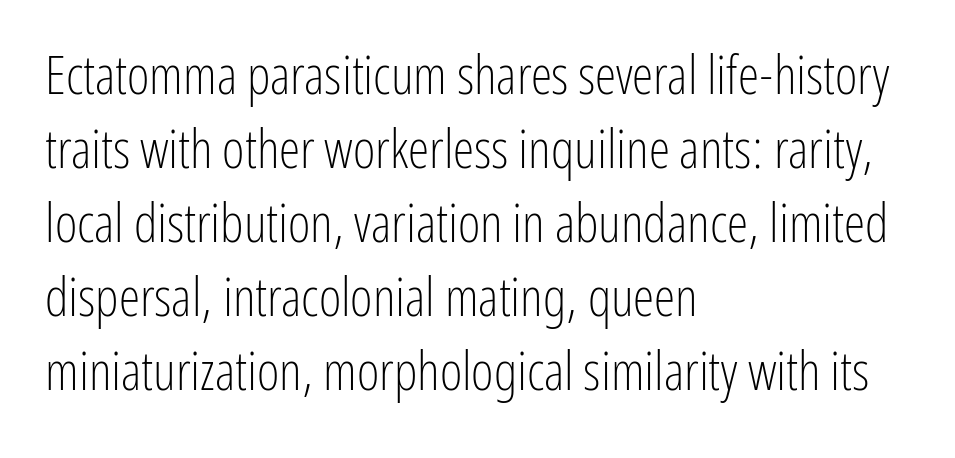
{"serif": "no", "italic": "no", "bold": "no", "weight": "light", "width": "condensed", "stroke_contrast": "low", "x_height": "medium", "monospaced": "no", "underline": "no", "align": "left", "line_spacing": "normal", "line_spacing_ratio": 1.37, "letter_spacing": "normal", "letter_spacing_em": 0.0, "glyph_px": 54}
